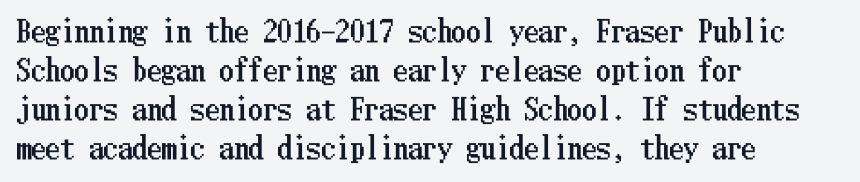
Compared with typical body copy, the letter spacing here is the same. The font's upright variant was chosen for this text. Successive baselines arrive at the customary interval. Horizontally, the lines are justified to the leading edge only. No word sits above an underline.
